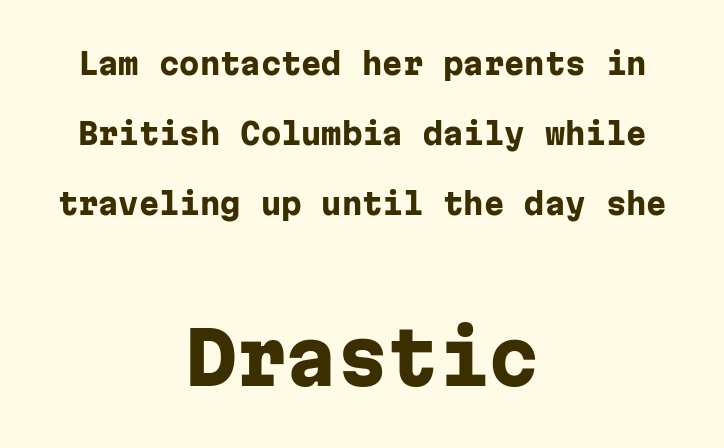
The image shows 72 px heavy sans-serif type, upright, monospaced; set centered, loose line spacing (2.42x), normal letter spacing, not underlined; the second (bottom) block is 2.48x larger; low stroke contrast and a medium x-height.
